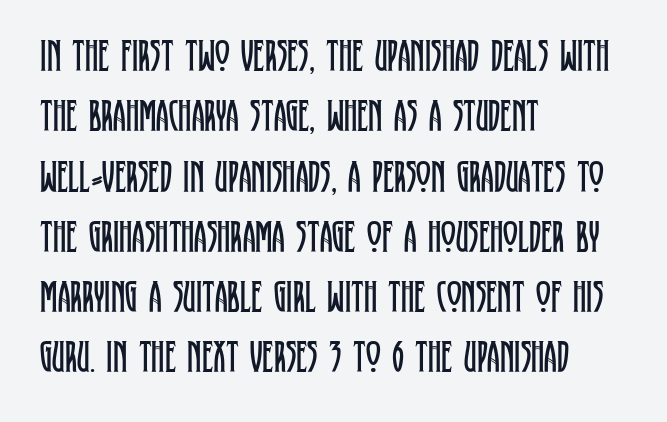
The image shows 45 px regular-weight, condensed serif type, upright; set left-aligned, normal line spacing (1.34x), normal letter spacing, not underlined; low stroke contrast and a large x-height.
